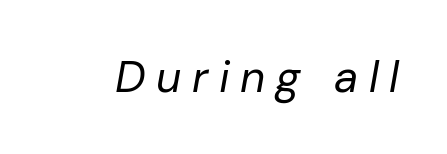
The image shows 44 px regular-weight type, italic (leaning right); set unusually wide letter spacing (+0.24 em), not underlined; low stroke contrast and a medium x-height.
